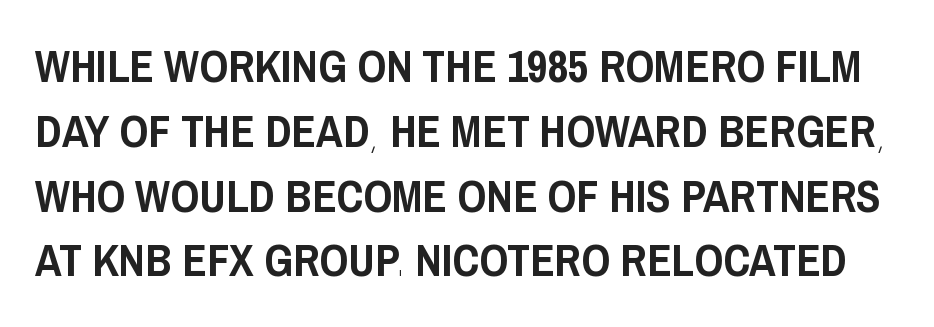
Successive baselines arrive at the customary interval. Nobody touched the tracking dial on this one. Looks like regular typesetting: each glyph gets only the width it needs. Regarding serifs, this sample does without them. Decoration check: the copy has no underline. A typesetter would mark this as roman, not italic.
